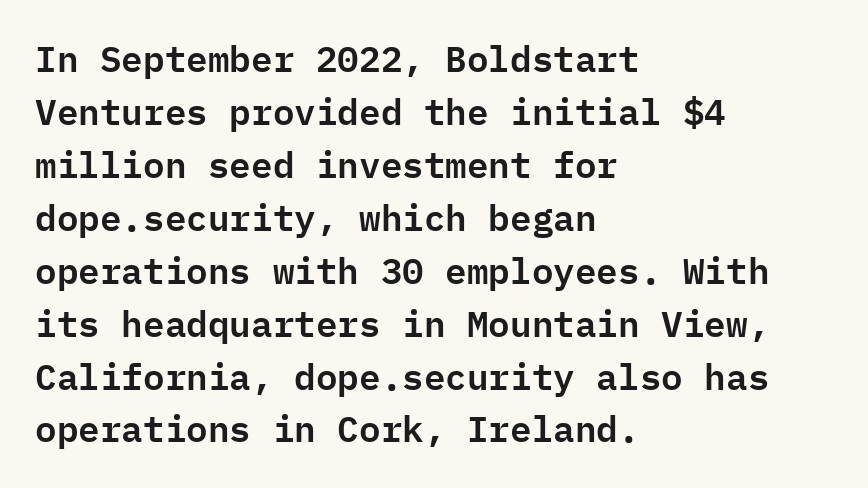
Q: Is the text italic (slanted)? A: No, it is upright.
Q: Is the typeface a serif or a sans-serif typeface? A: Sans-serif.
Q: Is the text underlined? A: No.
Q: How is the paragraph aligned? A: Left-aligned.
Q: Is the spacing between letters normal or unusually wide? A: Normal.
Q: Is the spacing between lines tight, normal or loose? A: Normal.
Q: Width (condensed, normal, or wide)? A: Normal.
Q: Stroke contrast? A: Low.
Q: x-height? A: Medium.
Q: Monospaced? A: Yes.
